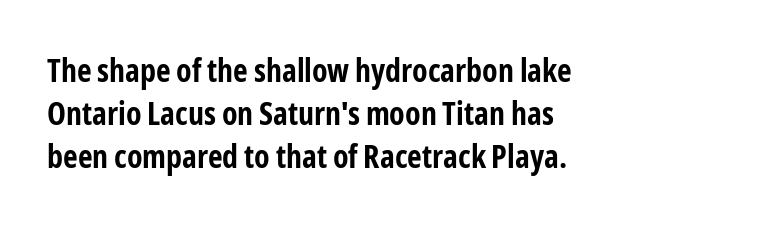
The passage shown is not underscored anywhere. The setting favours the left margin, as ordinary paragraphs usually do. Posture: straight, roman, zero tilt. The letters are bold, with thick, heavy strokes. A sans-serif font was chosen for this passage. One glance says typical: line gaps are just what's usual.
